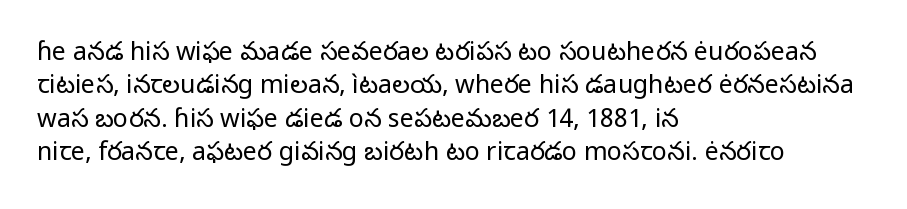
The image shows 25 px text type, upright; set left-aligned, normal line spacing (1.34x), normal letter spacing, not underlined.
